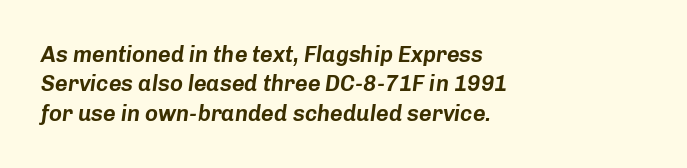
Q: Is the text italic (slanted)? A: Yes, it leans right by about 8 degrees.
Q: Is the text underlined? A: No.
Q: How is the paragraph aligned? A: Left-aligned.
Q: Is the spacing between letters normal or unusually wide? A: Normal.
Q: Is the spacing between lines tight, normal or loose? A: Normal.
